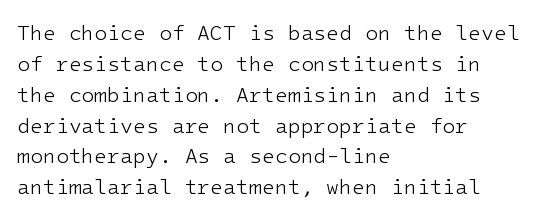
Q: Is the text bold? A: No.
Q: Is the text italic (slanted)? A: No, it is upright.
Q: Is the text underlined? A: No.
Q: How is the paragraph aligned? A: Left-aligned.
Q: Is the spacing between letters normal or unusually wide? A: Normal.
Q: Is the spacing between lines tight, normal or loose? A: Normal.
